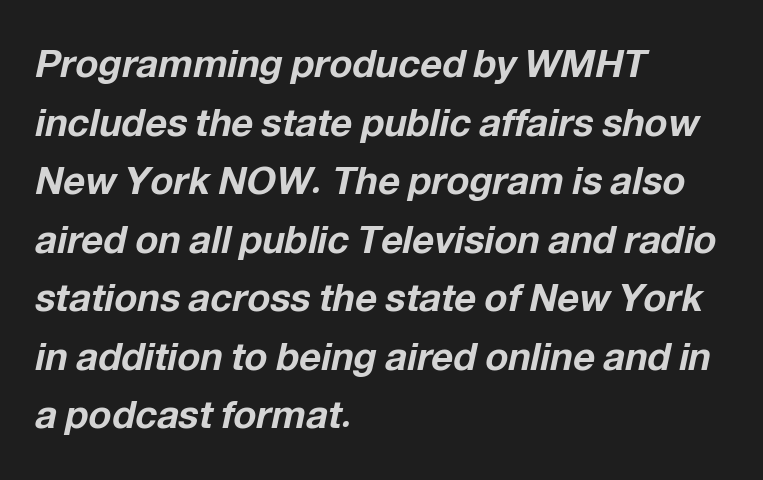
The image shows 38 px bold type, italic (leaning right); set left-aligned, normal line spacing (1.54x), normal letter spacing, not underlined; low stroke contrast and a medium x-height.
